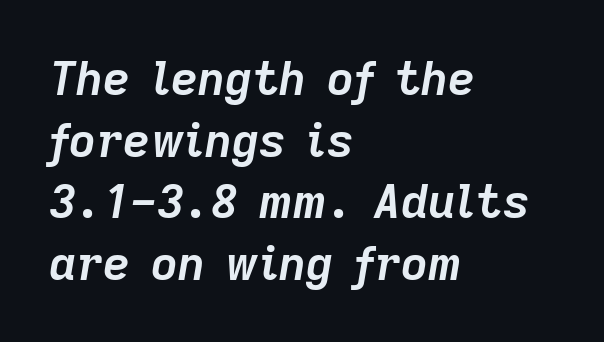
Q: Is the text bold? A: Yes.
Q: Is the text italic (slanted)? A: Yes, it leans right by about 9 degrees.
Q: Is the text underlined? A: No.
Q: How is the paragraph aligned? A: Left-aligned.
Q: Is the spacing between letters normal or unusually wide? A: Normal.
Q: Is the spacing between lines tight, normal or loose? A: Normal.
Q: Width (condensed, normal, or wide)? A: Normal.
Q: Stroke contrast? A: Low.
Q: x-height? A: Medium.
Q: Monospaced? A: No.
